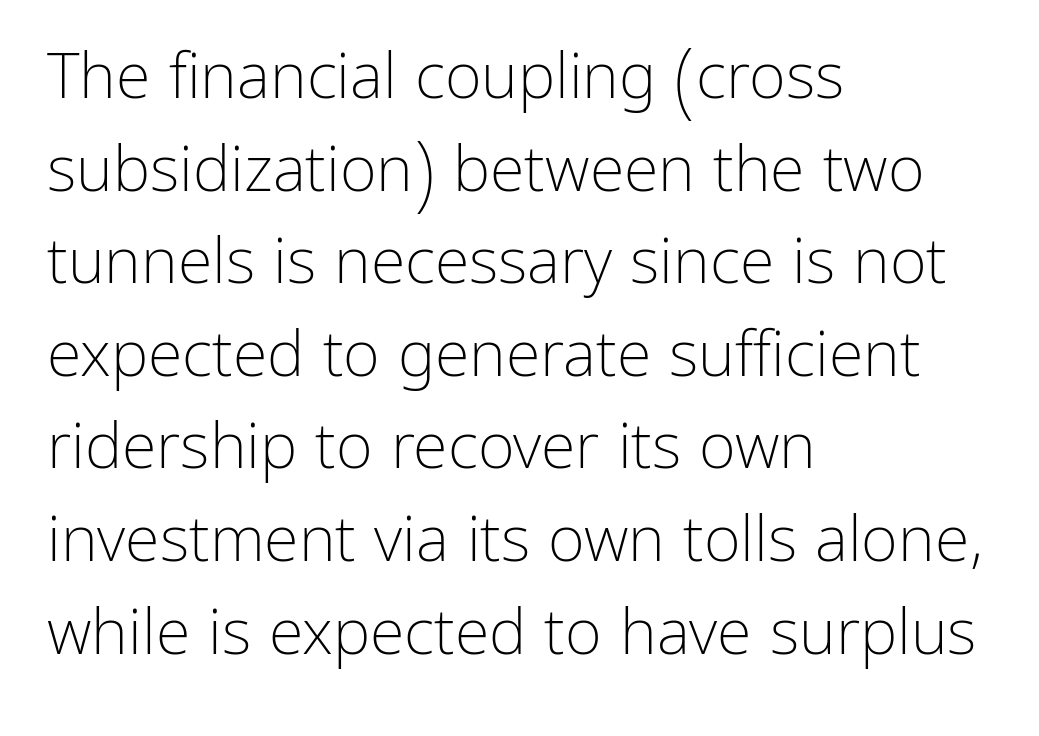
The image shows 63 px light sans-serif type, upright; set left-aligned, normal line spacing (1.47x), normal letter spacing, not underlined; low stroke contrast and a medium x-height.
